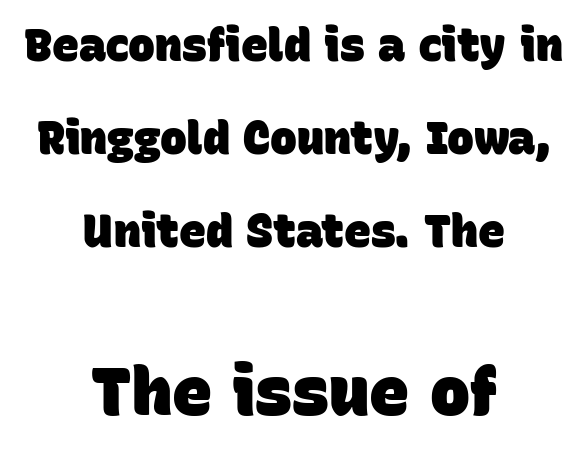
Q: Is the text bold? A: Yes.
Q: Is the typeface a serif or a sans-serif typeface? A: Sans-serif.
Q: Is the text underlined? A: No.
Q: How is the paragraph aligned? A: Centered.
Q: Is the spacing between letters normal or unusually wide? A: Normal.
Q: Is the spacing between lines tight, normal or loose? A: Loose.
Q: Which block of text is set in a larger size, the first (top) or the second (bottom)? A: The second (bottom) one.
Q: Width (condensed, normal, or wide)? A: Normal.
Q: Stroke contrast? A: Low.
Q: x-height? A: Large.
Q: Monospaced? A: No.
